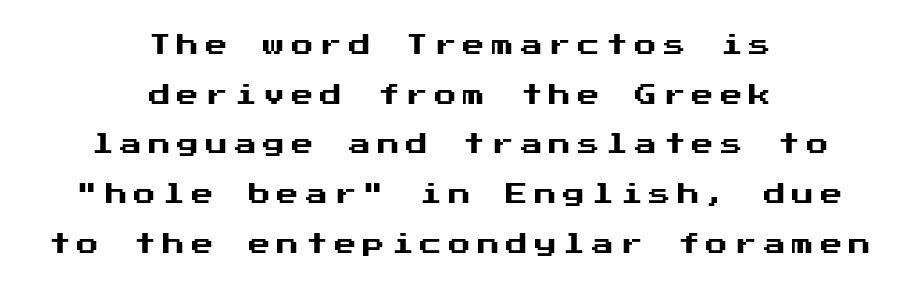
Style check: upright. Is the letter spacing exaggerated? Yes — the characters are pushed far apart. The rag falls on both sides of this text block equally. Vertical spacing — loose. No word sits above an underline.
